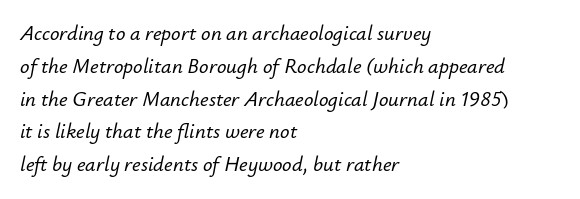
The image shows 21 px text type, italic (leaning right); set left-aligned, normal line spacing (1.56x), normal letter spacing, not underlined.
